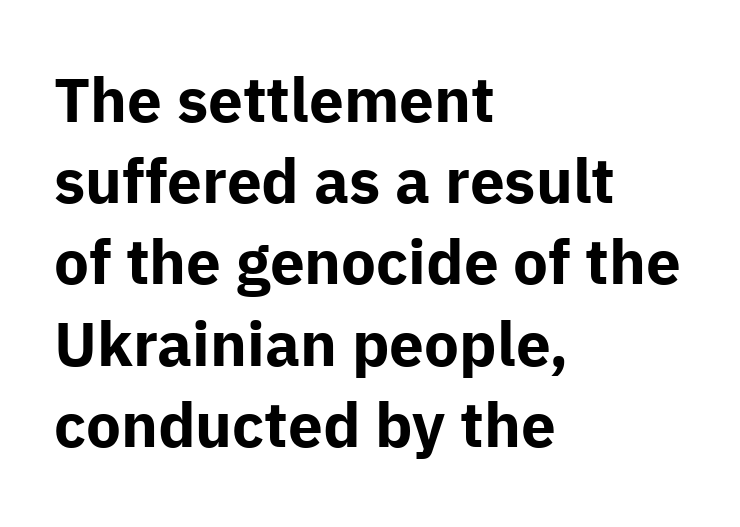
{"serif": "no", "italic": "no", "bold": "yes", "weight": "bold", "width": "normal", "stroke_contrast": "low", "x_height": "medium", "monospaced": "no", "underline": "no", "align": "left", "line_spacing": "normal", "line_spacing_ratio": 1.31, "letter_spacing": "normal", "letter_spacing_em": 0.0, "glyph_px": 62}
